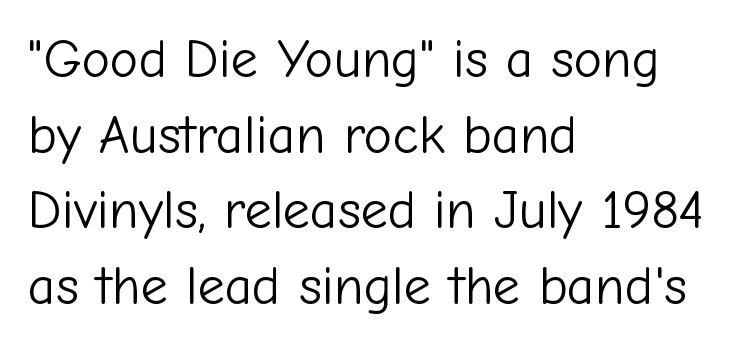
The setting favours the left margin, as ordinary paragraphs usually do. Nothing unusual about the tracking: characters are spaced as the font intends. Interline gaps are of average width in this sample. Is this a sans? Yes — the strokes have no serifs. The characters are drawn with everyday or finer stroke widths. Bare-footed words on every line.
